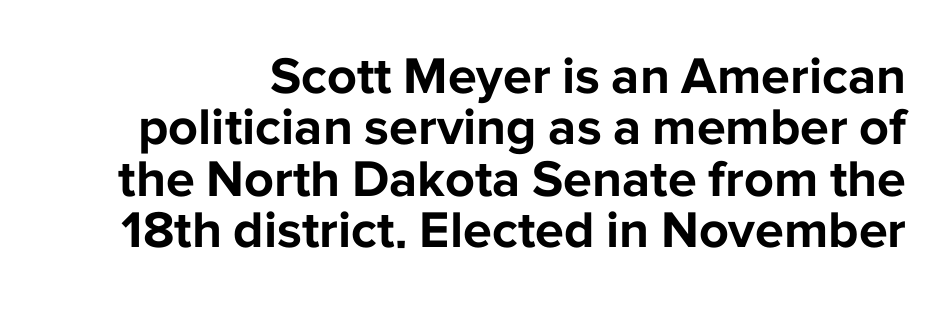
Note: no serifs on the glyphs. Each row of text sits above clean, open space. Here the glyphs are tracked normally, forming tight word shapes. Character widths vary here, with narrow letters taking less room than wide ones. Designer's note — italics off, roman on. Set as a true bold cut, around the 700 mark.
